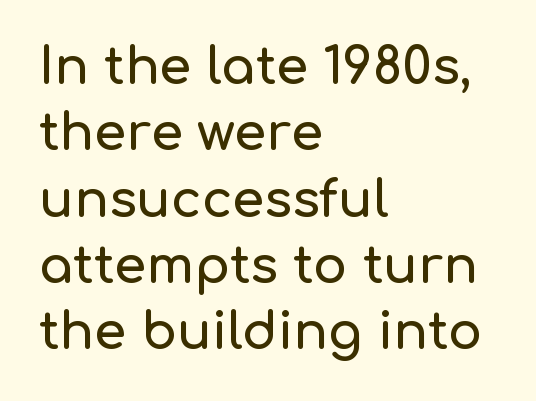
{"serif": "no", "italic": "no", "width": "normal", "stroke_contrast": "low", "x_height": "medium", "monospaced": "no", "underline": "no", "align": "left", "line_spacing": "normal", "line_spacing_ratio": 1.3, "letter_spacing": "normal", "letter_spacing_em": 0.0, "glyph_px": 51}
